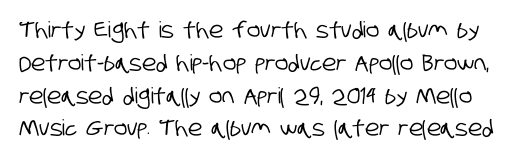
{"underline": "no", "line_spacing": "normal", "line_spacing_ratio": 1.49, "letter_spacing": "normal", "letter_spacing_em": 0.0, "glyph_px": 22}
